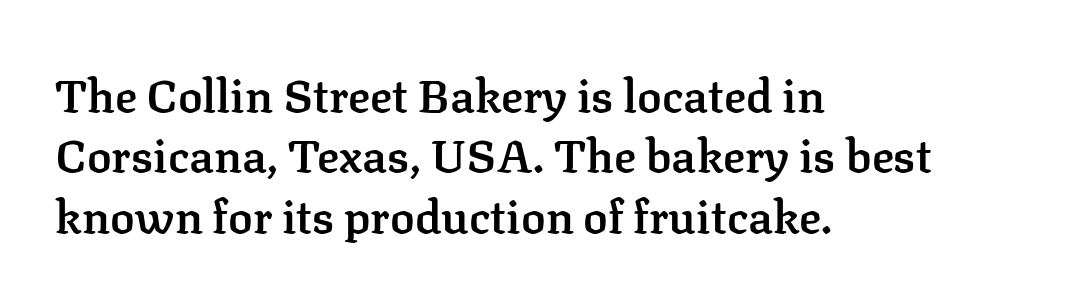
The image shows 46 px semibold serif type, upright; set left-aligned, normal line spacing (1.31x), normal letter spacing, not underlined; low stroke contrast and a medium x-height.
